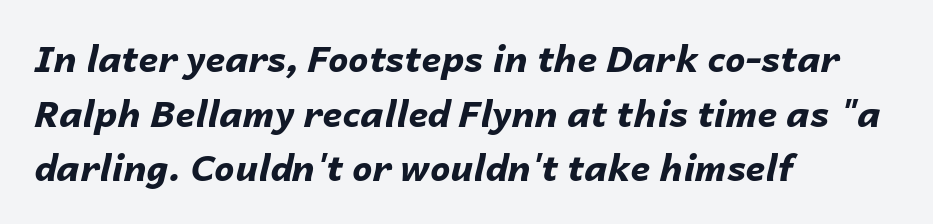
Where is the straight margin? On the left. Whoever set this chose a conventional vertical rhythm. The rendering uses a bold face; every stroke is thick and dark. Default kerning and tracking; the words read as compact shapes. You could not count columns in this text — the font is proportionally spaced.
